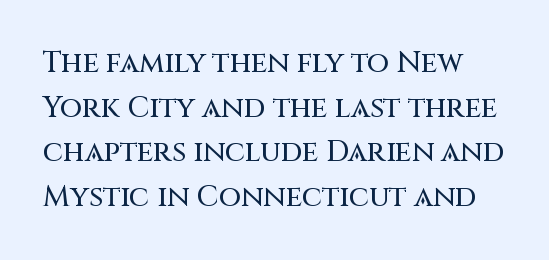
A typesetter would call this proportional, since set widths differ per character. The characters display no serif detailing; their extremities are plain. Tracking value appears to be zero — textbook default spacing. A bare baseline throughout the passage. Does the lettering tilt? It doesn't — this is upright.
